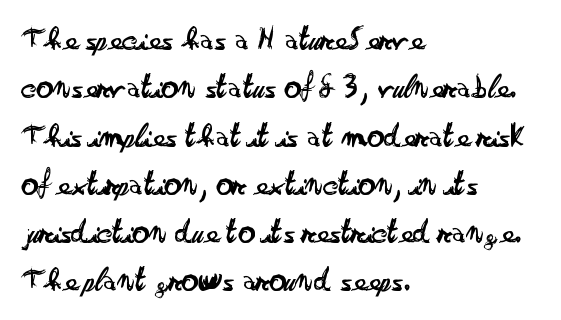
Q: Is the text bold? A: No.
Q: Is the text italic (slanted)? A: No, it is upright.
Q: Is the typeface a serif or a sans-serif typeface? A: Sans-serif.
Q: Is the text underlined? A: No.
Q: How is the paragraph aligned? A: Left-aligned.
Q: Is the spacing between letters normal or unusually wide? A: Normal.
Q: Is the spacing between lines tight, normal or loose? A: Normal.
Q: Width (condensed, normal, or wide)? A: Wide.
Q: Stroke contrast? A: Low.
Q: x-height? A: Small.
Q: Monospaced? A: No.
